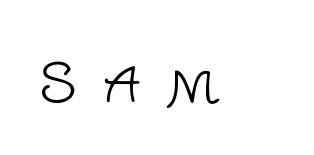
Each letter keeps its own natural width here, so spacing adapts to shape. Is the letter spacing exaggerated? Yes — the characters are pushed far apart. Bold? No — there's no thickening of the strokes.
